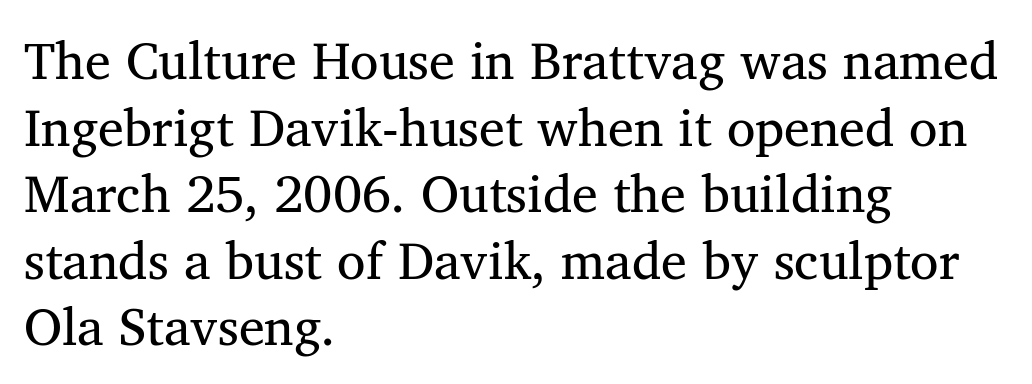
The block of text has a typical density, with ordinary space between rows. No extra ink here — the face is not bold. The face used here is proportionally spaced, like ordinary book or web type. Words appear dense and cohesive because spacing is normal. The rendering shows small feet on the letterforms — a serif design. The foot of each line stays bare and open.
